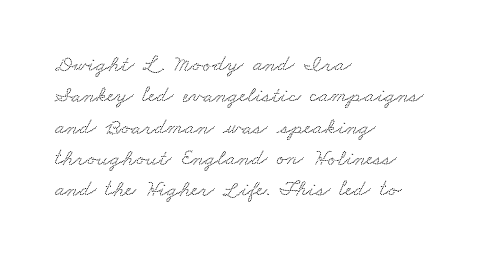
Q: Is the text underlined? A: No.
Q: How is the paragraph aligned? A: Left-aligned.
Q: Is the spacing between letters normal or unusually wide? A: Normal.
Q: Is the spacing between lines tight, normal or loose? A: Normal.
